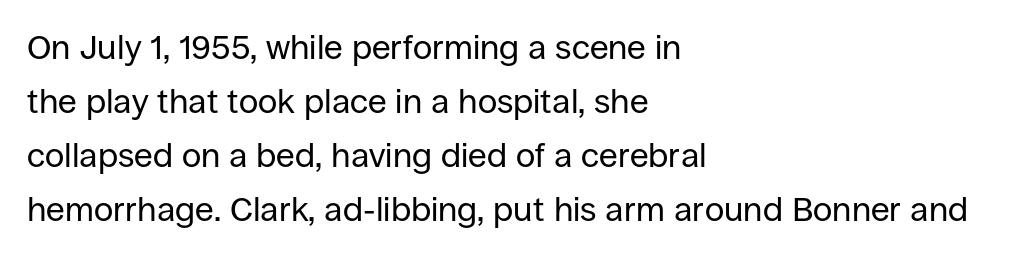
The image shows 34 px regular-weight sans-serif type, upright; set left-aligned, normal line spacing (1.59x), normal letter spacing, not underlined; low stroke contrast and a large x-height.
